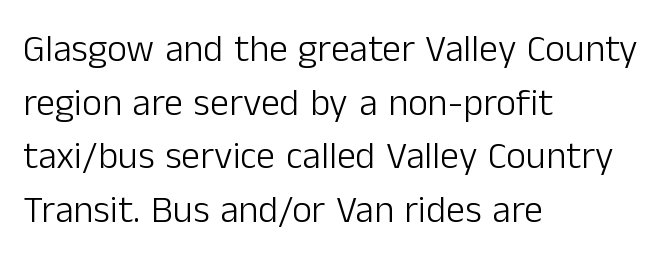
{"serif": "no", "italic": "no", "bold": "no", "weight": "light", "width": "normal", "stroke_contrast": "low", "x_height": "medium", "monospaced": "no", "underline": "no", "align": "left", "line_spacing": "normal", "line_spacing_ratio": 1.41, "letter_spacing": "normal", "letter_spacing_em": 0.0, "glyph_px": 38}
